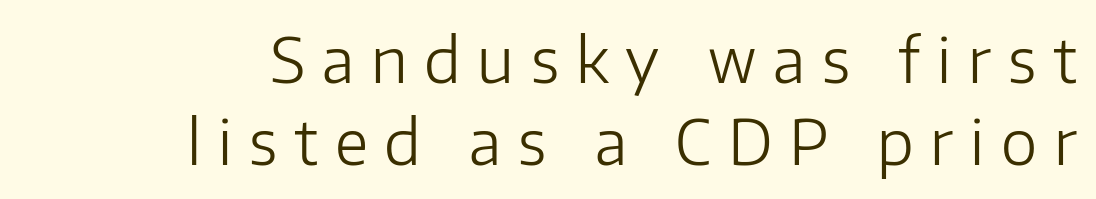
Q: Is the text bold? A: No.
Q: Is the text italic (slanted)? A: No, it is upright.
Q: Is the typeface a serif or a sans-serif typeface? A: Sans-serif.
Q: Is the text underlined? A: No.
Q: How is the paragraph aligned? A: Right-aligned.
Q: Is the spacing between letters normal or unusually wide? A: Unusually wide.
Q: Is the spacing between lines tight, normal or loose? A: Normal.
Q: Width (condensed, normal, or wide)? A: Normal.
Q: Stroke contrast? A: Low.
Q: x-height? A: Medium.
Q: Monospaced? A: No.
